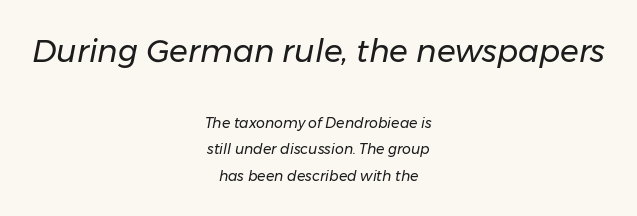
{"italic": "yes", "lean": "right", "slant_degrees": 11, "bold": "no", "weight": "regular", "width": "normal", "stroke_contrast": "low", "x_height": "medium", "monospaced": "no", "underline": "no", "align": "center", "line_spacing_ratio": 1.88, "letter_spacing": "normal", "letter_spacing_em": 0.0, "larger_block": "first", "size_ratio": 2.21, "glyph_px": 31}
